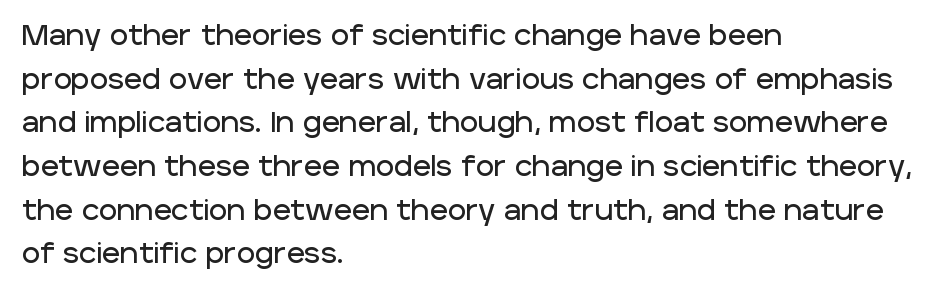
The image shows 28 px sans-serif type, upright; set left-aligned, normal line spacing (1.56x), normal letter spacing, not underlined; low stroke contrast and a large x-height.
